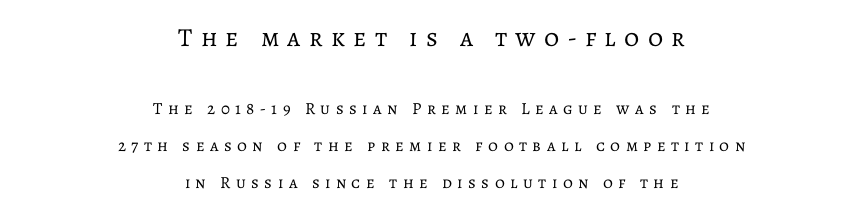
The image shows 26 px text type, upright; set centered, loose line spacing (2.17x), unusually wide letter spacing (+0.32 em), not underlined; the first (top) block is 1.53x larger.
